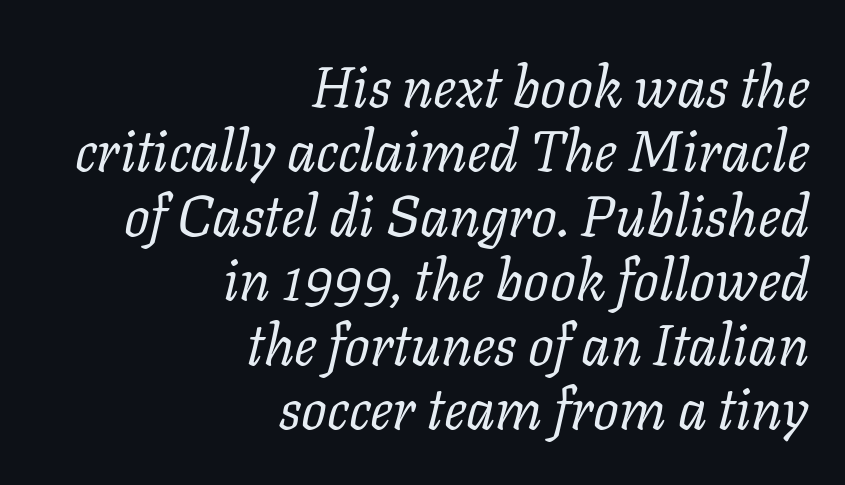
Q: Is the text bold? A: No.
Q: Is the text italic (slanted)? A: Yes, it leans right by about 11 degrees.
Q: Is the typeface a serif or a sans-serif typeface? A: Serif.
Q: Is the text underlined? A: No.
Q: How is the paragraph aligned? A: Right-aligned.
Q: Is the spacing between letters normal or unusually wide? A: Normal.
Q: Is the spacing between lines tight, normal or loose? A: Tight.
Q: Width (condensed, normal, or wide)? A: Normal.
Q: Stroke contrast? A: Low.
Q: x-height? A: Medium.
Q: Monospaced? A: No.
